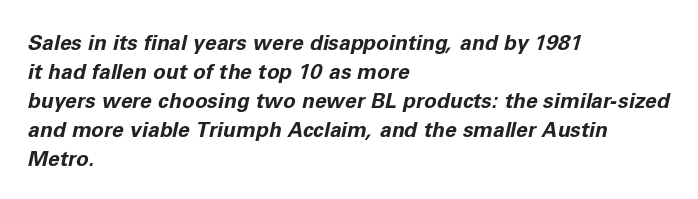
{"italic": "yes", "lean": "right", "slant_degrees": 11, "bold": "yes", "underline": "no", "align": "left", "line_spacing": "normal", "line_spacing_ratio": 1.38, "letter_spacing": "normal", "letter_spacing_em": 0.0, "glyph_px": 21}
